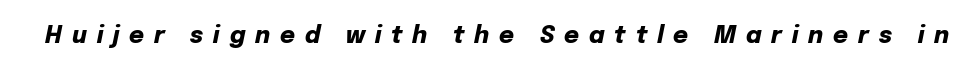
Q: Is the text bold? A: Yes.
Q: Is the text italic (slanted)? A: Yes, it leans right by about 12 degrees.
Q: Is the text underlined? A: No.
Q: Is the spacing between letters normal or unusually wide? A: Unusually wide.
